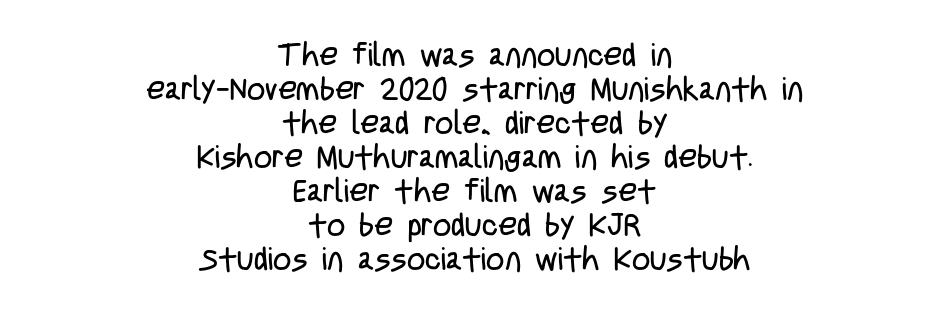
These lines were composed using upright roman letters. Weight class: somewhere from thin through regular. The words here are not underlined. Successive baselines arrive quickly, one right under another. The glyphs in this specimen are sans serif. What stands out about the letter spacing? Nothing — it is the standard amount.
